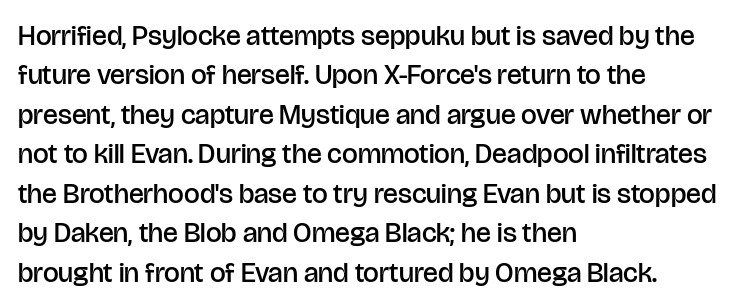
The image shows 28 px semibold sans-serif type, upright; set left-aligned, normal line spacing (1.41x), normal letter spacing, not underlined; low stroke contrast and a large x-height.
